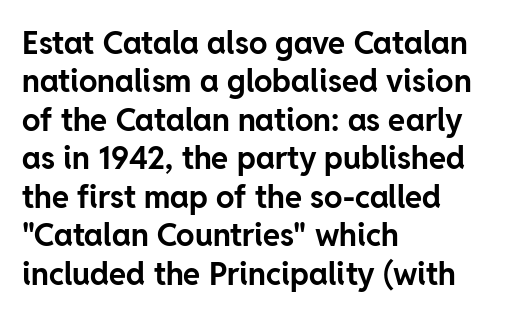
{"serif": "no", "italic": "no", "bold": "yes", "weight": "bold", "width": "normal", "stroke_contrast": "low", "x_height": "medium", "monospaced": "no", "underline": "no", "align": "left", "line_spacing_ratio": 1.24, "letter_spacing": "normal", "letter_spacing_em": 0.0, "glyph_px": 31}
